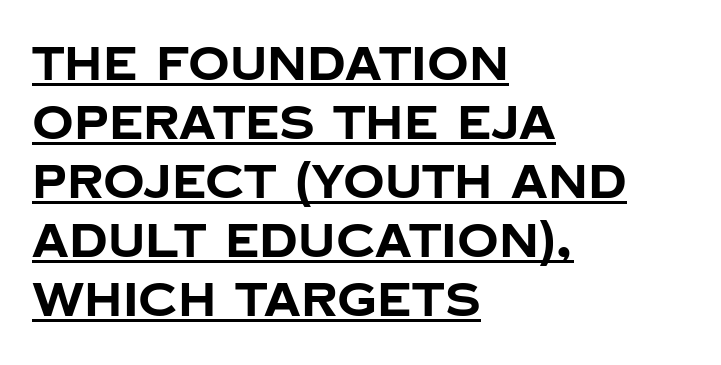
{"serif": "no", "italic": "no", "bold": "yes", "weight": "bold", "width": "normal", "stroke_contrast": "low", "x_height": "large", "monospaced": "no", "underline": "yes", "align": "left", "line_spacing": "normal", "line_spacing_ratio": 1.28, "letter_spacing": "normal", "letter_spacing_em": 0.0, "glyph_px": 46}
